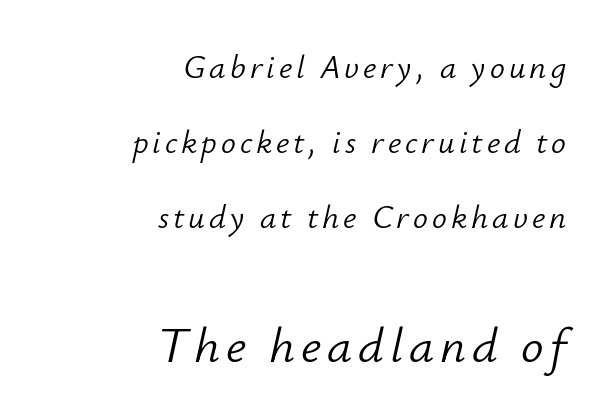
{"italic": "yes", "lean": "right", "slant_degrees": 12, "bold": "no", "weight": "light", "width": "normal", "stroke_contrast": "low", "x_height": "small", "monospaced": "no", "underline": "no", "align": "right", "line_spacing": "loose", "line_spacing_ratio": 2.28, "larger_block": "second", "size_ratio": 1.52, "glyph_px": 50}
